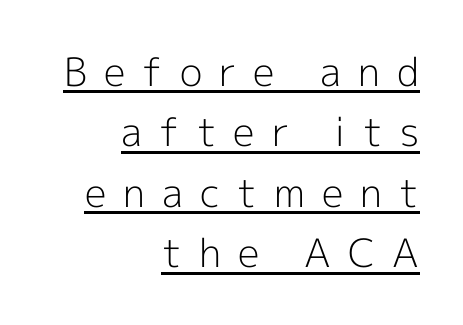
{"serif": "no", "italic": "no", "bold": "no", "weight": "light", "width": "normal", "x_height": "medium", "monospaced": "no", "underline": "yes", "align": "right", "line_spacing": "normal", "line_spacing_ratio": 1.55, "letter_spacing": "wide", "letter_spacing_em": 0.44, "glyph_px": 39}
